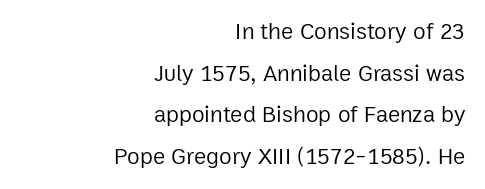
Only glyphs here, with clear space below each row. The rendering anchors every line to the right-hand side. Stem width sits at or under what a default text font uses. The face used here is rendered with its standard letterfit. Posture: vertical.
